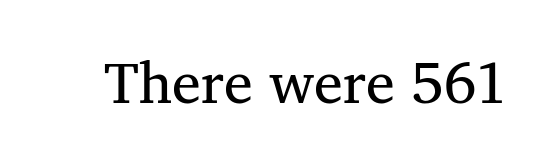
Each stroke keeps to a modest, everyday thickness or less. Character widths vary here, with narrow letters taking less room than wide ones. Is the letter spacing exaggerated? No — it looks like the ordinary default. The text was rendered using a seriffed face with decorative stroke endings.
